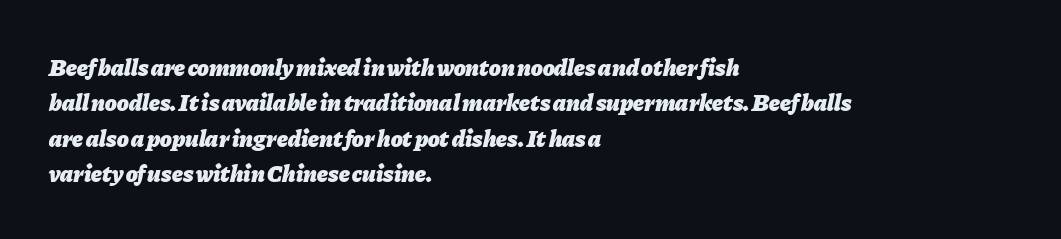
Q: Is the text bold? A: Yes.
Q: Is the text italic (slanted)? A: Yes, it leans right by about 11 degrees.
Q: Is the text underlined? A: No.
Q: How is the paragraph aligned? A: Left-aligned.
Q: Is the spacing between letters normal or unusually wide? A: Normal.
Q: Is the spacing between lines tight, normal or loose? A: Normal.
